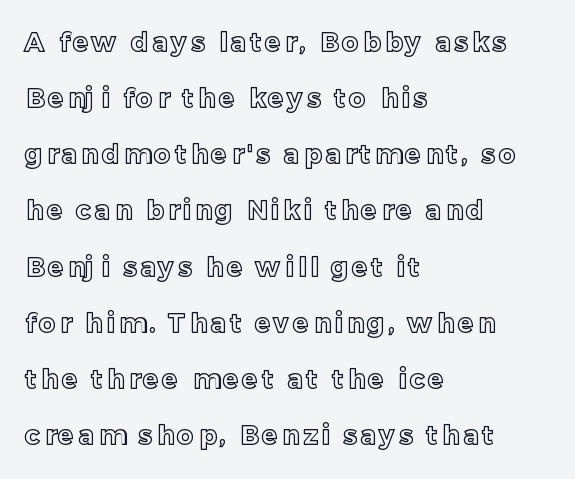
The zone under the glyphs is completely vacant. Does the leading feel generous? Absolutely, it's lavish. Vertical strokes here are truly vertical. Horizontally, the lines are justified to the leading edge only.
